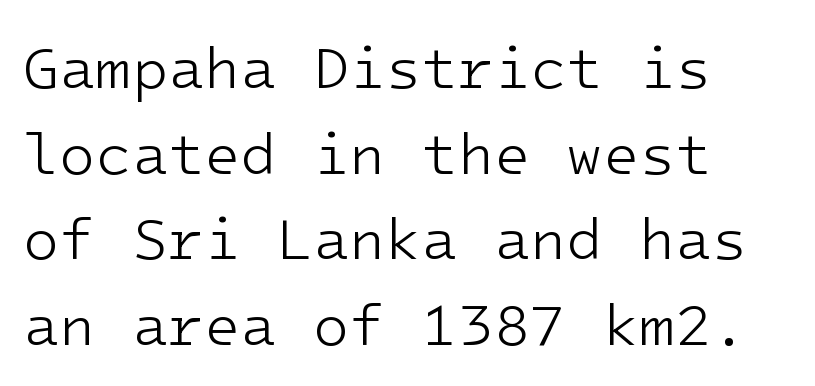
Looks like terminal output: every glyph gets an equal slot. Where is the straight margin? On the left. Nobody touched the tracking dial on this one. Clear beneath every line of the passage.
